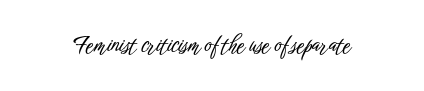
{"underline": "no", "letter_spacing": "normal", "letter_spacing_em": 0.0, "glyph_px": 22}
